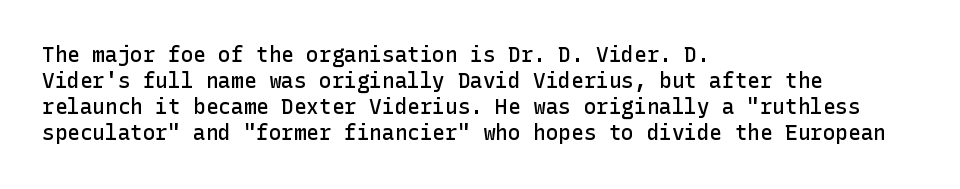
The image shows 21 px text type, upright; set left-aligned, line spacing 1.24x, normal letter spacing, not underlined.
